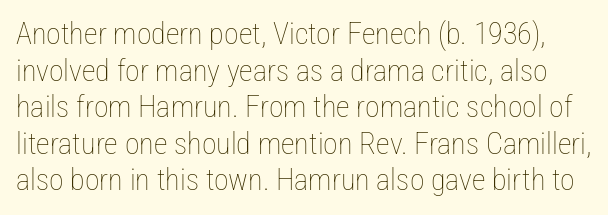
{"italic": "no", "bold": "no", "weight": "thin", "width": "condensed", "stroke_contrast": "low", "x_height": "medium", "monospaced": "no", "underline": "no", "line_spacing_ratio": 1.22, "letter_spacing": "normal", "letter_spacing_em": 0.0, "glyph_px": 30}
